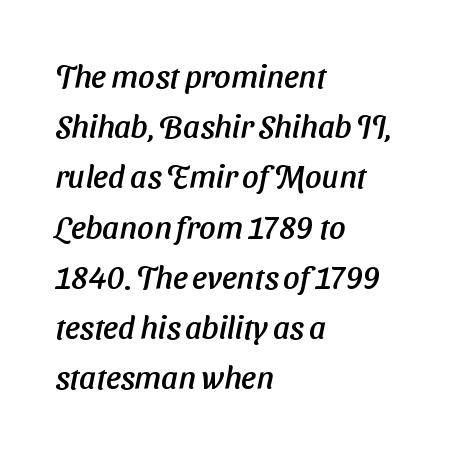
{"serif": "no", "width": "normal", "stroke_contrast": "low", "x_height": "medium", "monospaced": "no", "underline": "no", "align": "left", "line_spacing": "normal", "line_spacing_ratio": 1.57, "letter_spacing": "normal", "letter_spacing_em": 0.0, "glyph_px": 32}
